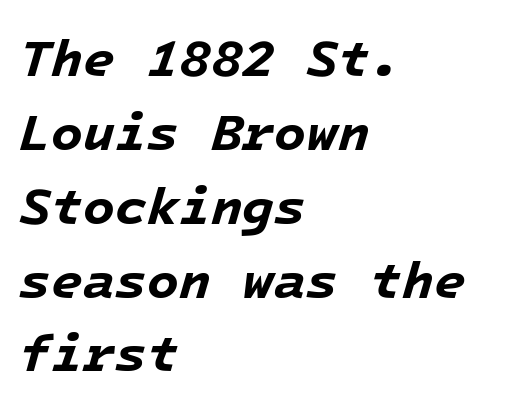
These lines were composed using italics. Line starts are locked; line ends wander. This sample keeps an unexceptional amount of space between lines. You could call the tracking neutral — neither tight nor loose. The characters look thick and weighty, a clear bold. This rendering features lettering with no underline.
